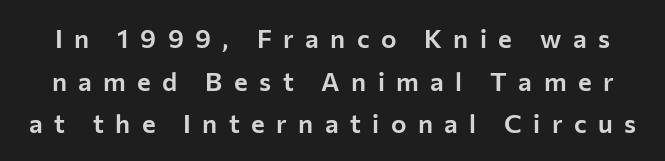
{"italic": "no", "underline": "no", "line_spacing": "normal", "line_spacing_ratio": 1.64, "letter_spacing": "wide", "letter_spacing_em": 0.44, "glyph_px": 26}
